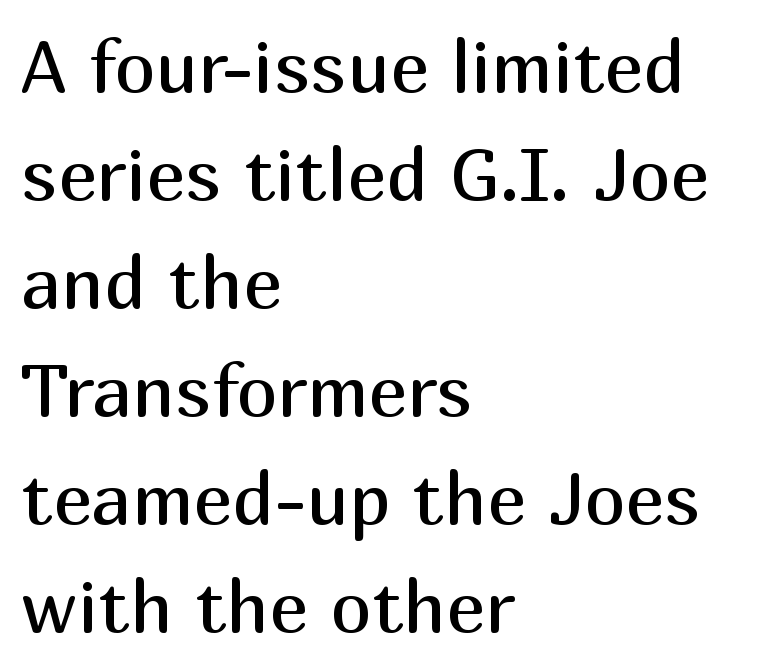
{"serif": "no", "italic": "no", "bold": "no", "weight": "regular", "width": "normal", "stroke_contrast": "medium", "x_height": "medium", "monospaced": "no", "underline": "no", "align": "left", "line_spacing": "normal", "line_spacing_ratio": 1.46, "letter_spacing": "normal", "letter_spacing_em": 0.0, "glyph_px": 74}
